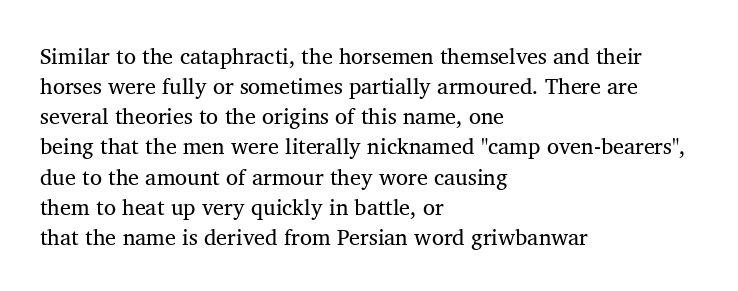
The lettering stays uniformly vertical, giving the passage a roman look. The text block is weighted toward the left margin, trailing off unevenly rightward. A typesetter would call this zero additional tracking. Evenly set lines give the paragraph a standard silhouette.
